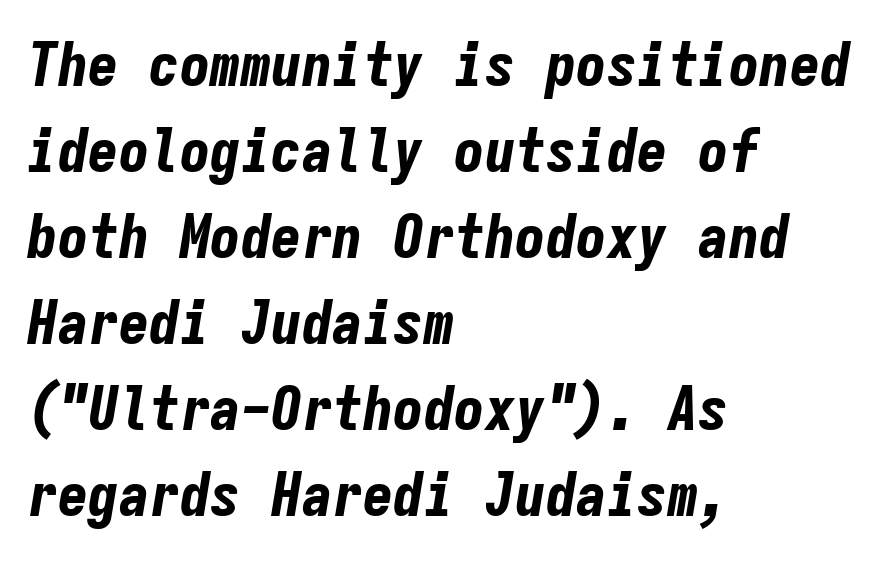
Heavy-handed strokes throughout: this text is bold. Words float on clear page, feet unadorned. Quick note: italic. Casual observation: everything's shoved over to the left. Summary of vertical rhythm: regular, with standard interline spacing.
